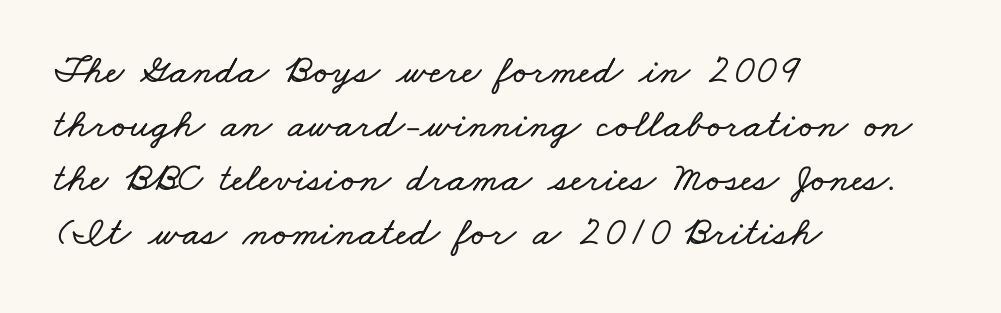
{"width": "wide", "stroke_contrast": "low", "x_height": "small", "monospaced": "no", "underline": "no", "align": "left", "line_spacing": "normal", "line_spacing_ratio": 1.32, "letter_spacing": "normal", "letter_spacing_em": 0.0, "glyph_px": 41}
